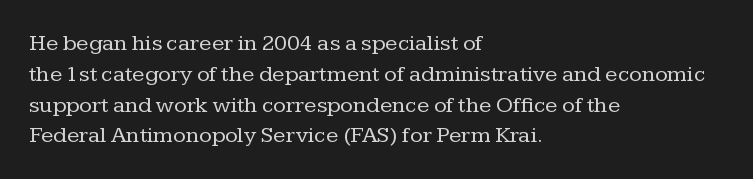
Descenders are the only things crossing below the line. The font sits on the lighter half of the weight spectrum, regular included. Does the copy run flush right? No — it runs flush left. Vertically, the passage feels balanced, rows spaced as you'd expect.
